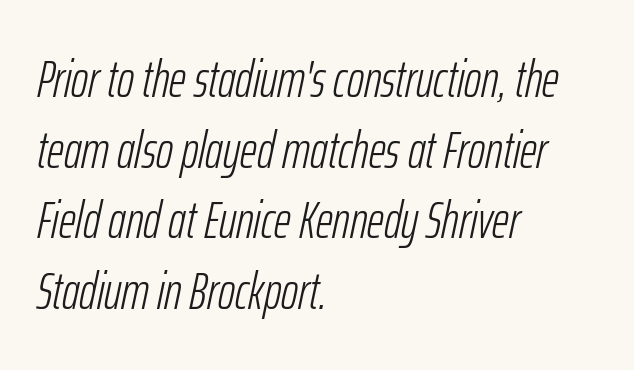
Normally led — the rows are evenly, conventionally spaced. Stroke thickness stays within the range of a standard reading face or lighter. Slant detected: the letters are inclined. Horizontal alignment here is leftward, the default for most running prose.
